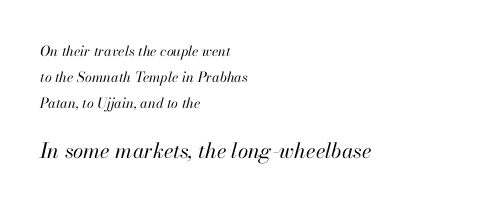
Q: Is the text bold? A: No.
Q: Is the text italic (slanted)? A: Yes, it leans right by about 13 degrees.
Q: Is the text underlined? A: No.
Q: How is the paragraph aligned? A: Left-aligned.
Q: Is the spacing between letters normal or unusually wide? A: Normal.
Q: Which block of text is set in a larger size, the first (top) or the second (bottom)? A: The second (bottom) one.
